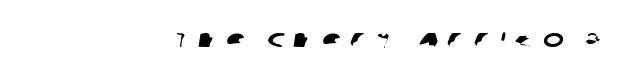
Unmarked baselines from the first word to the last. Reading down the block, your eye finds every line finishing at a fixed right position. Here the glyphs are tracked loosely, breaking word shapes into spaced letters.
